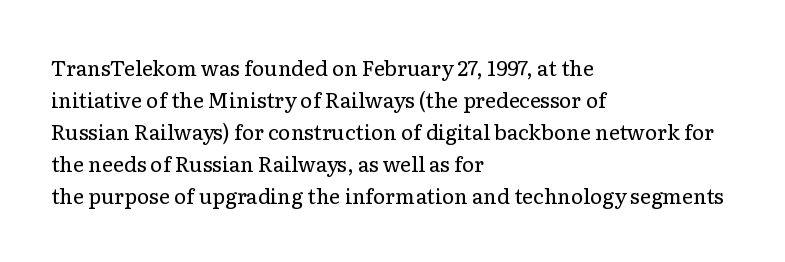
The image shows 21 px text type, upright; set left-aligned, normal line spacing (1.52x), normal letter spacing, not underlined.
